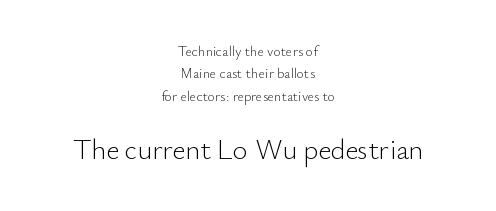
The image shows 28 px light sans-serif type, upright; set centered, normal line spacing (1.6x), normal letter spacing, not underlined; the second (bottom) block is 2.0x larger; low stroke contrast and a small x-height.
